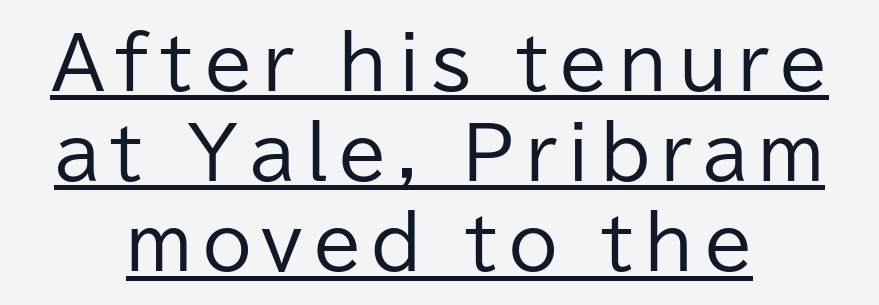
{"serif": "no", "italic": "no", "bold": "no", "weight": "regular", "width": "normal", "stroke_contrast": "low", "x_height": "medium", "monospaced": "no", "underline": "yes", "align": "center", "line_spacing": "normal", "line_spacing_ratio": 1.27, "glyph_px": 71}
